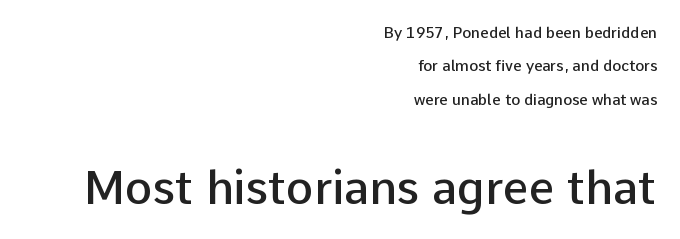
{"serif": "no", "italic": "no", "bold": "semi", "weight": "semibold", "width": "normal", "stroke_contrast": "low", "x_height": "medium", "monospaced": "no", "underline": "no", "align": "right", "line_spacing": "loose", "line_spacing_ratio": 2.22, "letter_spacing": "normal", "letter_spacing_em": 0.0, "larger_block": "second", "size_ratio": 3.07, "glyph_px": 46}
